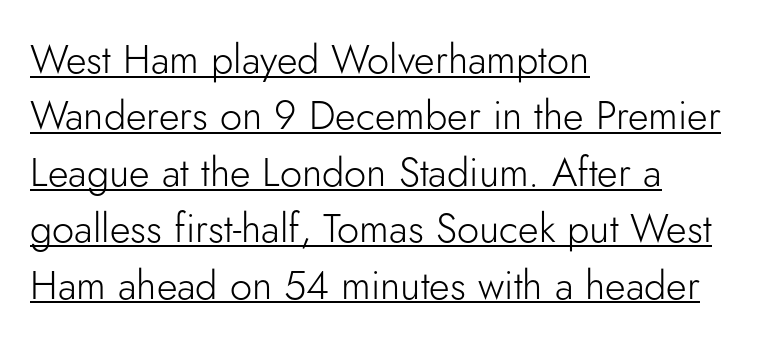
{"serif": "no", "italic": "no", "bold": "no", "weight": "light", "width": "normal", "stroke_contrast": "low", "x_height": "small", "monospaced": "no", "underline": "yes", "align": "left", "line_spacing": "normal", "line_spacing_ratio": 1.41, "letter_spacing": "normal", "letter_spacing_em": 0.0, "glyph_px": 40}
